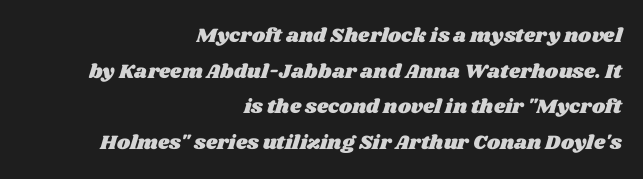
{"underline": "no", "align": "right", "line_spacing_ratio": 1.78, "letter_spacing": "normal", "letter_spacing_em": 0.0, "glyph_px": 20}
